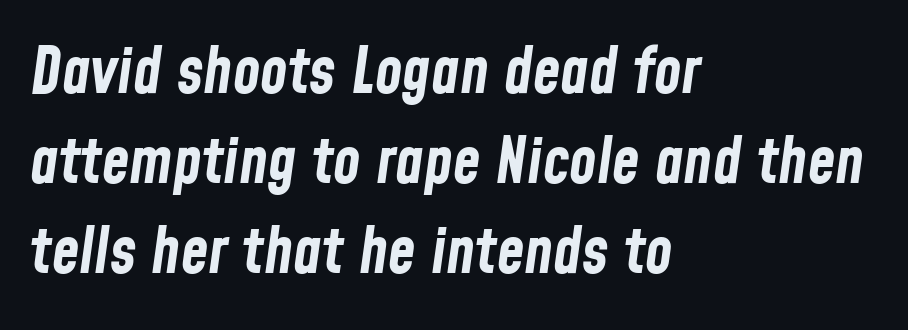
The image shows 63 px bold, condensed type, italic (leaning right); set left-aligned, normal line spacing (1.43x), normal letter spacing, not underlined; low stroke contrast and a medium x-height.
